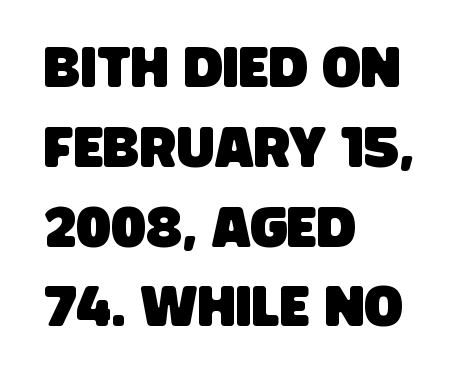
Each letter's strokes conclude bluntly, with no projecting serifs. These lines stack with their left ends in a neat column. This sample keeps an unexceptional amount of space between lines. A typesetter would call this proportional, since set widths differ per character.
